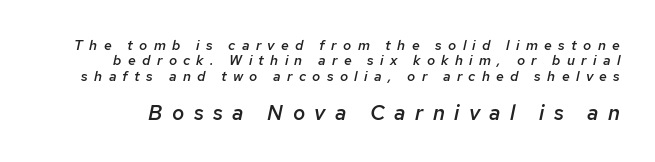
Q: Is the text bold? A: Semi-bold.
Q: Is the text italic (slanted)? A: Yes, it leans right by about 12 degrees.
Q: Is the text underlined? A: No.
Q: Is the spacing between letters normal or unusually wide? A: Unusually wide.
Q: Is the spacing between lines tight, normal or loose? A: Tight.
Q: Which block of text is set in a larger size, the first (top) or the second (bottom)? A: The second (bottom) one.
